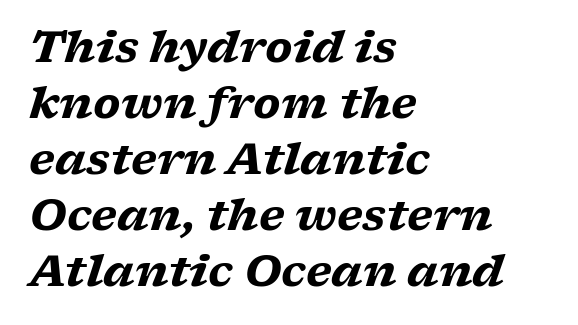
{"serif": "yes", "italic": "yes", "lean": "right", "slant_degrees": 17, "bold": "yes", "weight": "heavy", "width": "wide", "stroke_contrast": "low", "x_height": "medium", "monospaced": "no", "underline": "no", "align": "left", "line_spacing": "normal", "line_spacing_ratio": 1.3, "letter_spacing": "normal", "letter_spacing_em": 0.0, "glyph_px": 43}
